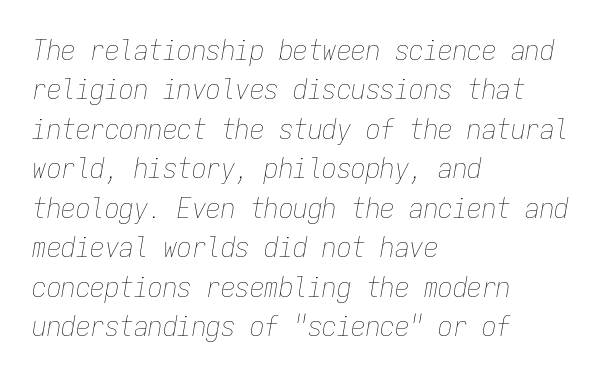
Emphasis-style slanted type is in use. Fixed-width glyphs throughout — classic coding-font behaviour. Is this a heavy cut? Hardly; it is regular or lighter. Alignment: flush left. Does extra space separate the letters? No, they use regular spacing. Plain, unruled lines of type.
